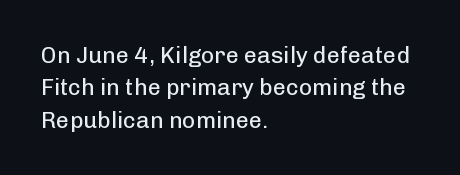
The image shows 23 px text type, upright; set left-aligned, normal line spacing (1.41x), normal letter spacing, not underlined.
